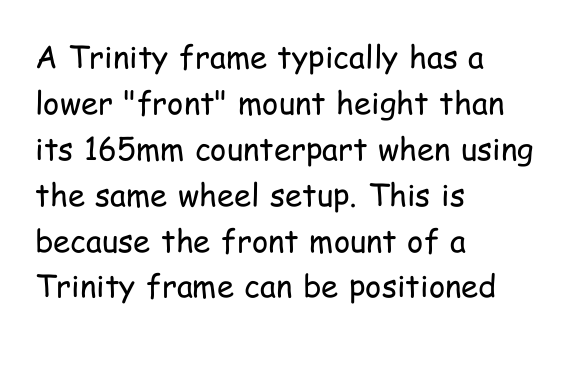
These lines are rendered in a variable-pitch font. Students, note that the glyphs here touch the page at normal intervals. The block of text has a typical density, with ordinary space between rows. Stroke mass is kept to a normal reading level or below. Italic? Not at all — the glyphs are vertical.
